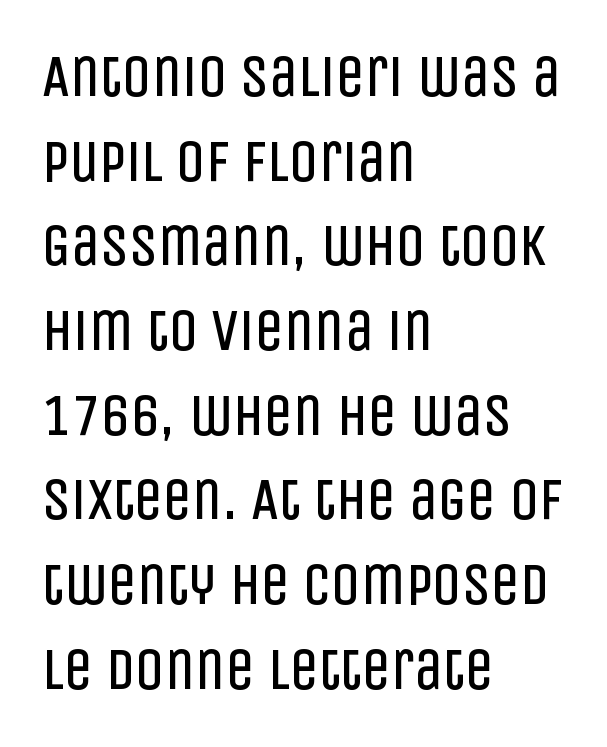
{"serif": "no", "italic": "no", "bold": "no", "weight": "regular", "width": "condensed", "stroke_contrast": "low", "x_height": "large", "monospaced": "no", "underline": "no", "align": "left", "line_spacing": "normal", "line_spacing_ratio": 1.46, "letter_spacing": "normal", "letter_spacing_em": 0.0, "glyph_px": 58}
